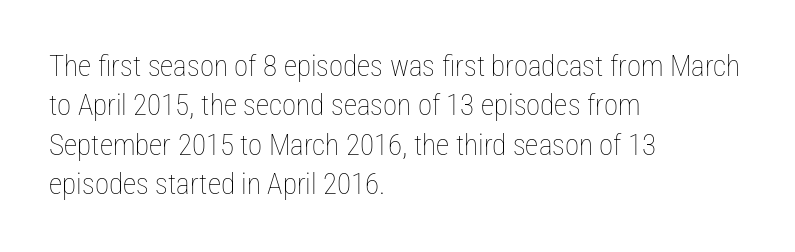
{"italic": "no", "bold": "no", "weight": "thin", "width": "condensed", "stroke_contrast": "low", "x_height": "medium", "monospaced": "no", "underline": "no", "align": "left", "line_spacing": "normal", "line_spacing_ratio": 1.36, "letter_spacing": "normal", "letter_spacing_em": 0.0, "glyph_px": 29}
